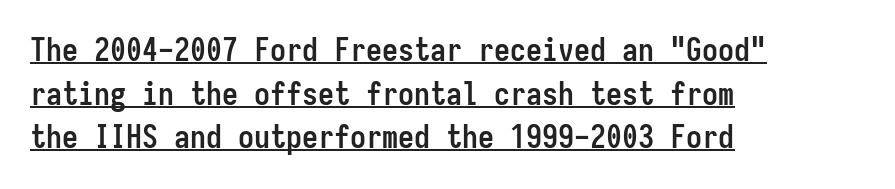
The image shows 32 px semibold, condensed sans-serif type, upright, monospaced; set left-aligned, normal line spacing (1.36x), normal letter spacing, underlined; low stroke contrast and a medium x-height.
